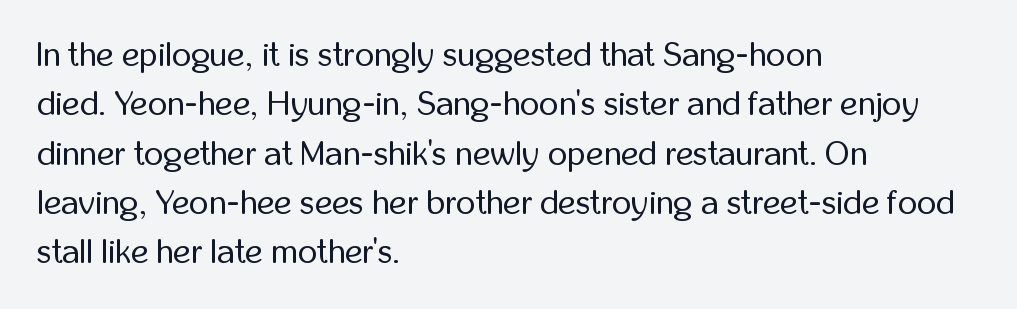
Q: Is the text bold? A: No.
Q: Is the text italic (slanted)? A: No, it is upright.
Q: Is the typeface a serif or a sans-serif typeface? A: Sans-serif.
Q: Is the text underlined? A: No.
Q: How is the paragraph aligned? A: Left-aligned.
Q: Is the spacing between letters normal or unusually wide? A: Normal.
Q: Is the spacing between lines tight, normal or loose? A: Normal.
Q: Width (condensed, normal, or wide)? A: Condensed.
Q: Stroke contrast? A: Low.
Q: x-height? A: Medium.
Q: Monospaced? A: No.
